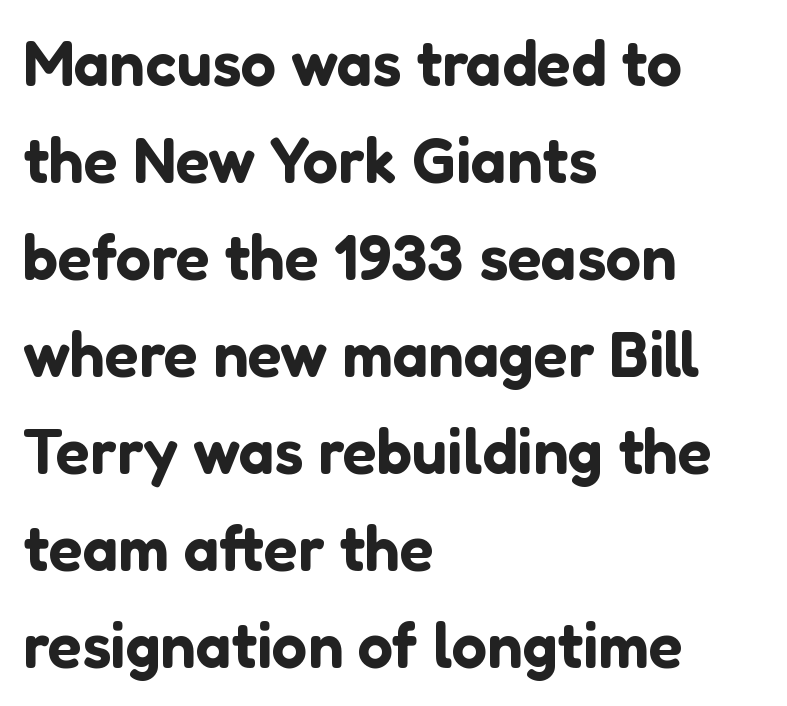
{"serif": "no", "italic": "no", "width": "normal", "stroke_contrast": "low", "x_height": "medium", "monospaced": "no", "underline": "no", "align": "left", "line_spacing": "normal", "line_spacing_ratio": 1.54, "letter_spacing": "normal", "letter_spacing_em": 0.0, "glyph_px": 63}
